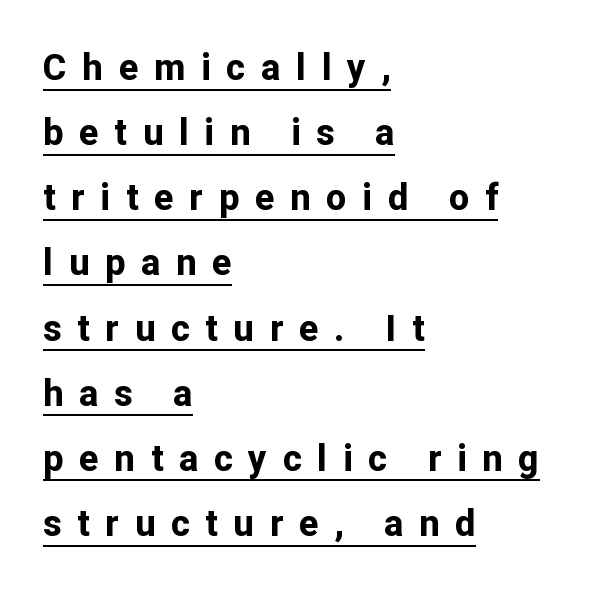
{"serif": "no", "italic": "no", "bold": "yes", "weight": "bold", "width": "normal", "stroke_contrast": "low", "x_height": "medium", "monospaced": "no", "underline": "yes", "align": "left", "line_spacing_ratio": 1.81, "letter_spacing": "wide", "letter_spacing_em": 0.44, "glyph_px": 36}
